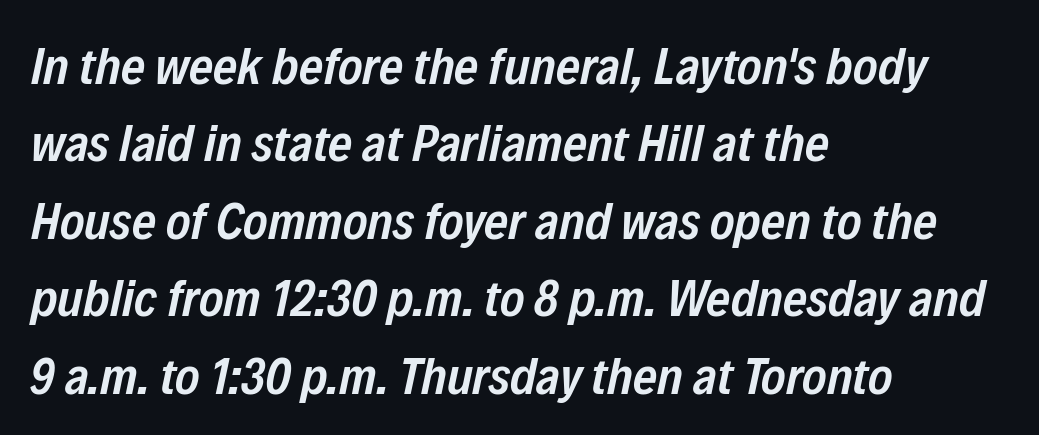
The image shows 52 px semibold, condensed type, italic (leaning right); set left-aligned, normal line spacing (1.49x), normal letter spacing, not underlined; low stroke contrast and a medium x-height.
